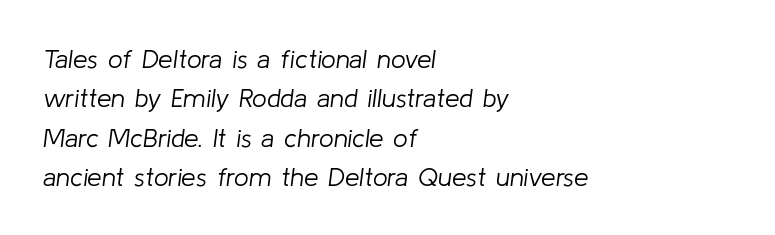
The specimen omits any rule beneath the text block's lines. Line beginnings align vertically; line endings do not. The vertical gap from one line to the next is medium. The characters are drawn with everyday or finer stroke widths. When letters slant like this, we call the style italic.
